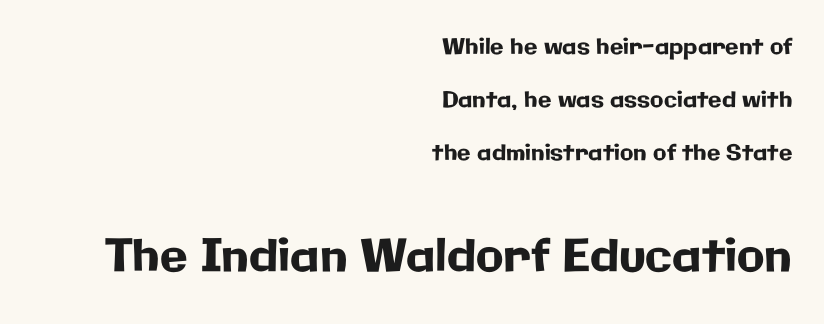
The passage shown has conventional tracking throughout. Decoration check: the copy has no underline. Posture: upright roman. Layout note: lines flush right. Spacing verdict: proportional, widths tailored to each character.
